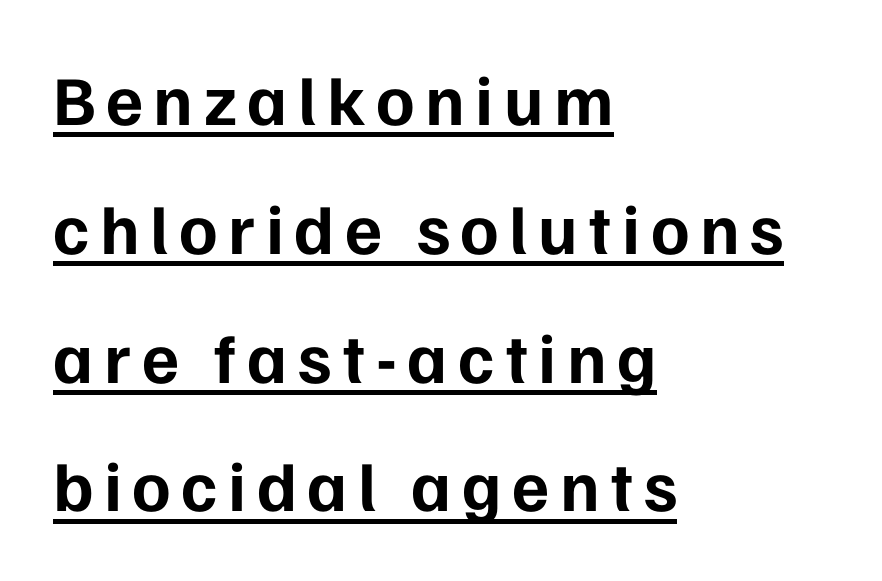
The letters carry no serifs — their stems end cleanly without finishing strokes. When letters stand straight like this, we call the style roman or upright. Do the characters align in a grid? No, the font is proportional. These lines are set flush left with a ragged right edge. What decoration does the sample have? An underline. Strokes here are thick enough to call this a true bold.
